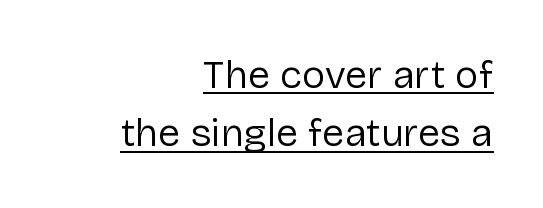
Each letter keeps its own natural width here, so spacing adapts to shape. Every stem runs plumb, perpendicular to the baseline. Does the copy run flush right? Yes — the right margin is perfectly even. The font is comparable to plain body text, perhaps lighter. Does the type have serifs? No, each stem ends abruptly.
